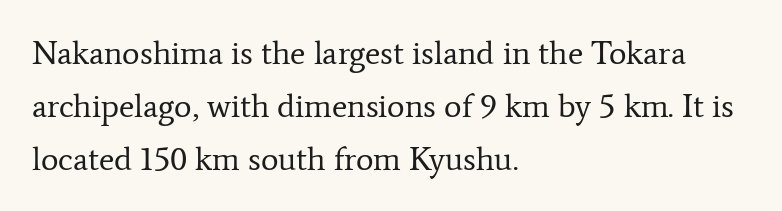
Weight: not bold — regular or lighter. These lines stack with their left ends in a neat column. Quick note: interline space is typical. The foot of each line stays bare and open. Rendered with straight, roman letterforms. The rendering keeps characters at their native spacing.
